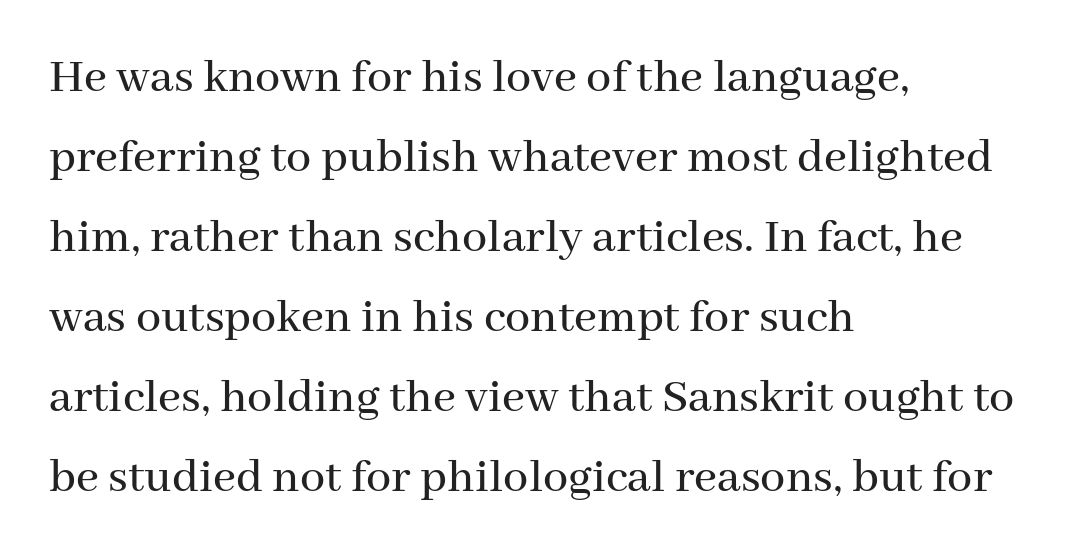
These lines are composed in type with serifs. A clean baseline with only descenders dipping below it. A typesetter would call this proportional, since set widths differ per character. The typography opts for an upright posture over an oblique one. Students, note that the glyphs here touch the page at normal intervals.
